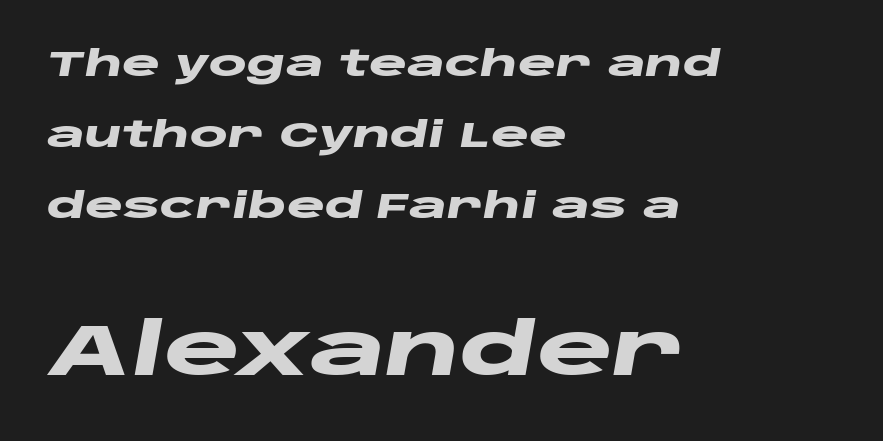
All the whitespace from short lines collects on the right. Think of a printed novel: that variable character pitch is what you see here. Notice how thick the strokes are: this is what a full bold looks like. Bigger letters appear in the bottom chunk; the top chunk is reduced. Glyph-to-glyph distance matches everyday printed text.
